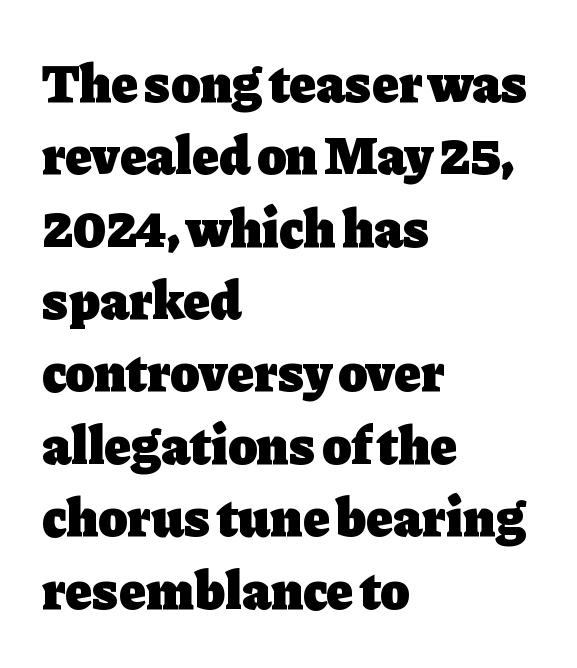
The zone under the glyphs is completely vacant. A normal amount of white space separates one row of letters from the next. A dark, heavy texture on the line: the type is bold. Caption: standard tracking, unaltered. Is this a fixed-width face? No — the glyphs have proportional, varying widths.
